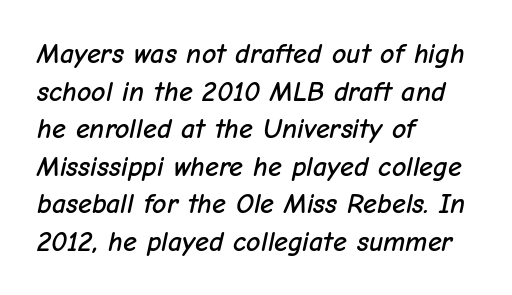
The image shows 28 px text type, italic (leaning right); set left-aligned, normal line spacing (1.34x), normal letter spacing, not underlined; low stroke contrast and a medium x-height.
